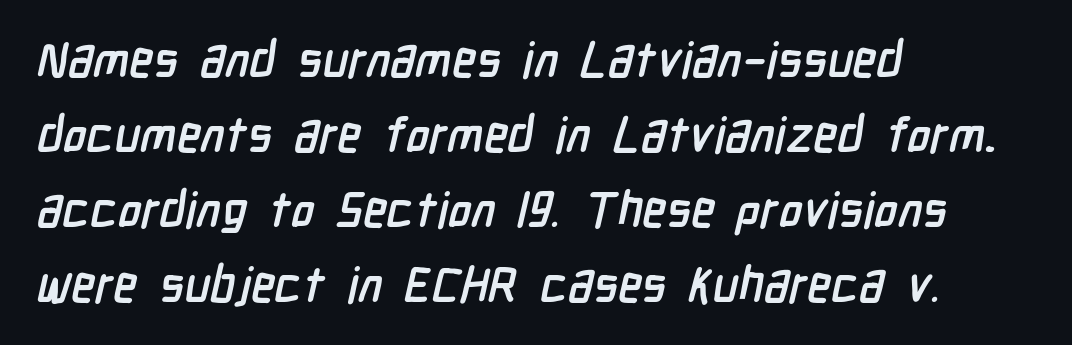
The image shows 49 px semibold, condensed sans-serif type; set left-aligned, normal line spacing (1.53x), normal letter spacing, not underlined; low stroke contrast and a medium x-height.
